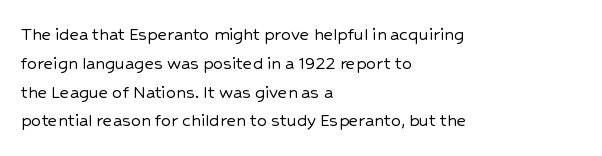
Default kerning and tracking; the words read as compact shapes. The type sits square on the baseline with zero lean. How would I describe the line gaps? Plain and ordinary. The zone under the glyphs is completely vacant. The lines are quadded left.
